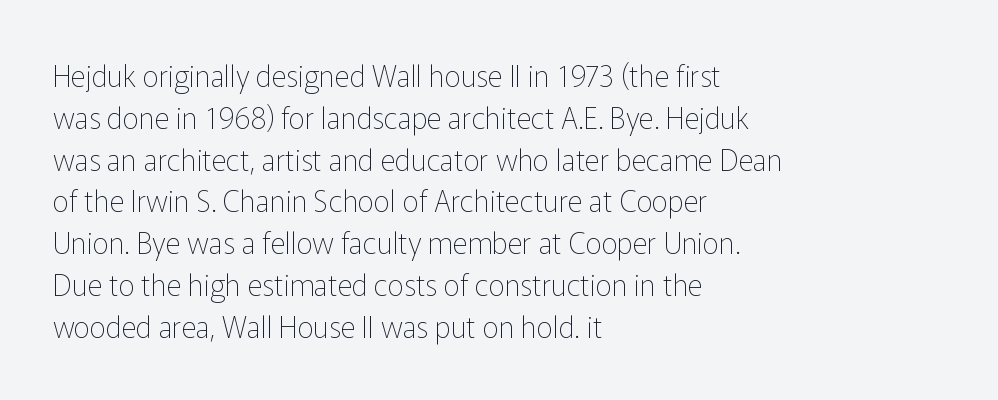
This sample has the flowing, uneven cadence of proportional lettering. The face used here is a sans, in the tradition of grotesques and geometrics. Here the glyphs are tracked normally, forming tight word shapes. No chunkiness to these letters — they're not bold.
